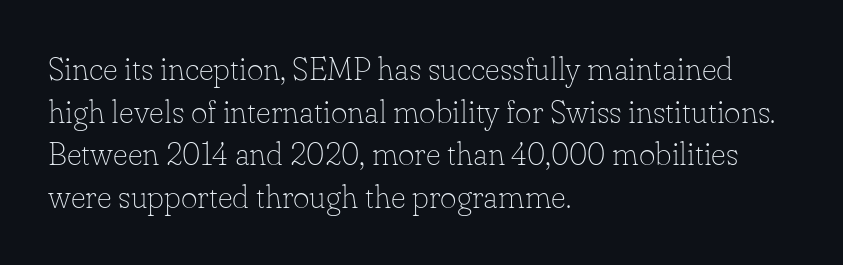
The image shows 32 px thin serif type, upright; set left-aligned, normal line spacing (1.33x), normal letter spacing, not underlined; low stroke contrast and a small x-height.
